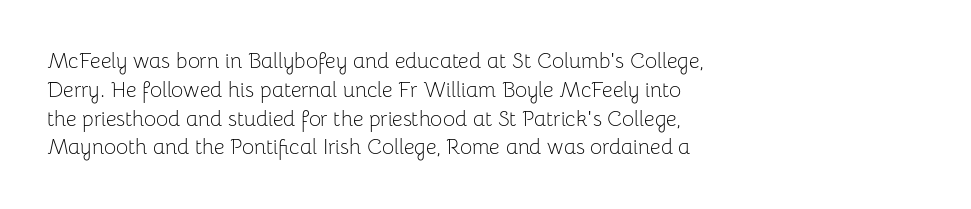
The image shows 21 px text type, upright; set left-aligned, normal line spacing (1.37x), normal letter spacing, not underlined.
